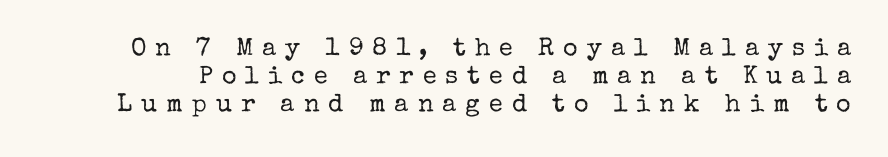
Q: Is the text bold? A: No.
Q: Is the text italic (slanted)? A: No, it is upright.
Q: Is the text underlined? A: No.
Q: Is the spacing between letters normal or unusually wide? A: Unusually wide.
Q: Is the spacing between lines tight, normal or loose? A: Tight.
